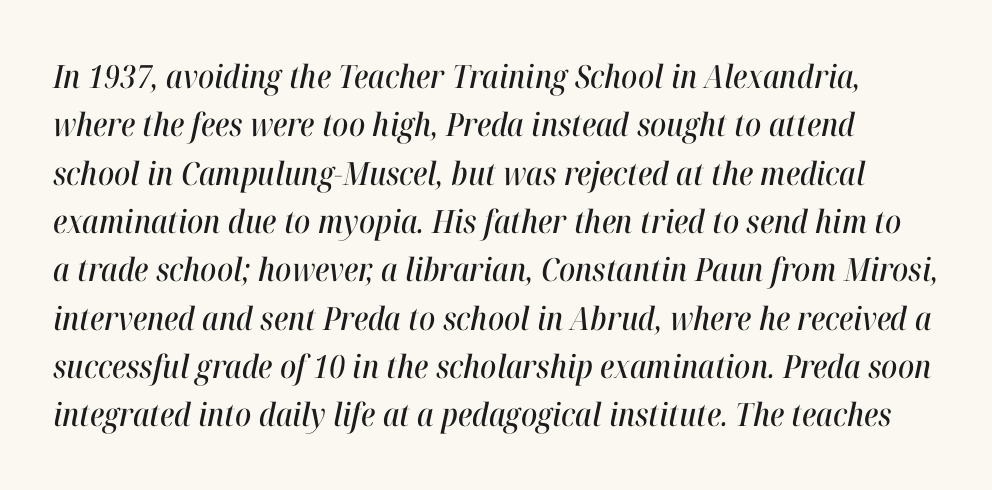
The image shows 32 px condensed type, italic (leaning right); set normal line spacing (1.51x), normal letter spacing, not underlined; high stroke contrast and a medium x-height.
